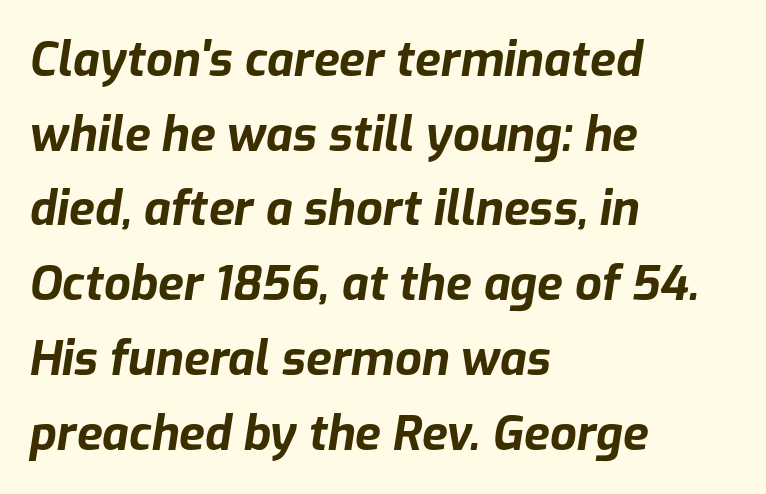
The image shows 47 px bold type, italic (leaning right); set left-aligned, normal line spacing (1.59x), normal letter spacing, not underlined; low stroke contrast and a medium x-height.
